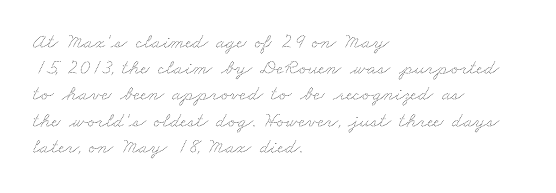
{"bold": "no", "underline": "no", "align": "left", "line_spacing": "normal", "line_spacing_ratio": 1.25, "letter_spacing": "normal", "letter_spacing_em": 0.0, "glyph_px": 21}
